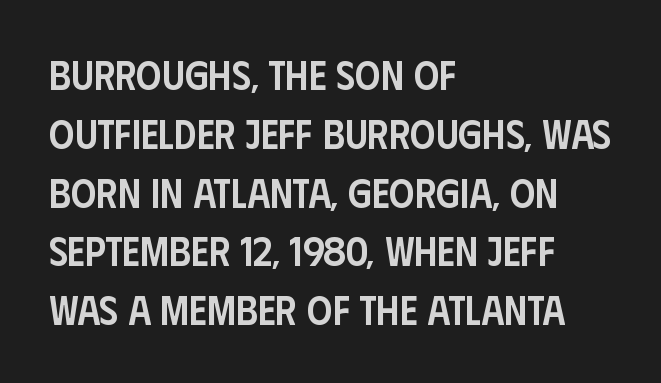
{"serif": "no", "italic": "no", "bold": "semi", "weight": "semibold", "width": "condensed", "stroke_contrast": "low", "x_height": "large", "monospaced": "no", "underline": "no", "align": "left", "line_spacing": "normal", "line_spacing_ratio": 1.47, "letter_spacing": "normal", "letter_spacing_em": 0.0, "glyph_px": 40}
